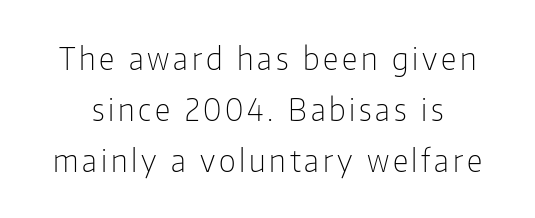
{"serif": "no", "italic": "no", "bold": "no", "weight": "light", "width": "condensed", "stroke_contrast": "low", "x_height": "medium", "monospaced": "no", "underline": "no", "line_spacing": "normal", "line_spacing_ratio": 1.65, "glyph_px": 31}
